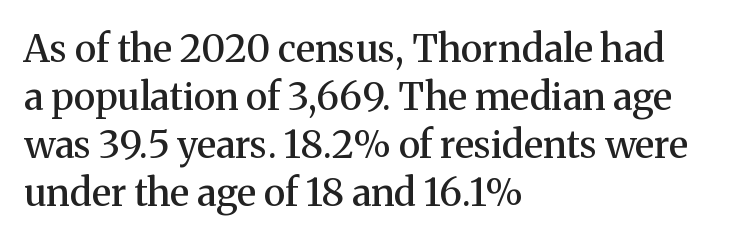
The image shows 38 px semibold serif type, upright; set left-aligned, normal line spacing (1.26x), normal letter spacing, not underlined; medium stroke contrast and a medium x-height.
